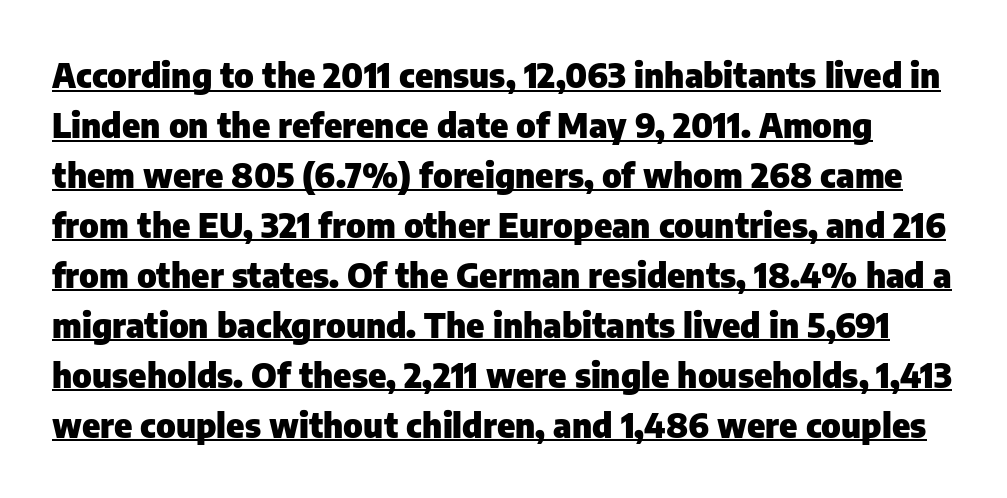
{"serif": "no", "italic": "no", "bold": "yes", "weight": "heavy", "width": "normal", "stroke_contrast": "low", "x_height": "medium", "monospaced": "no", "underline": "yes", "line_spacing": "normal", "line_spacing_ratio": 1.47, "letter_spacing": "normal", "letter_spacing_em": 0.0, "glyph_px": 34}
